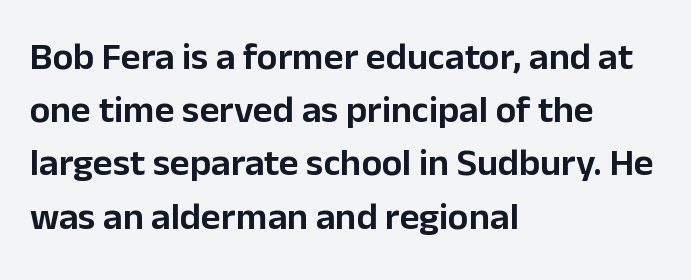
{"serif": "no", "italic": "no", "width": "normal", "stroke_contrast": "low", "x_height": "medium", "monospaced": "no", "underline": "no", "align": "left", "line_spacing": "normal", "line_spacing_ratio": 1.4, "letter_spacing": "normal", "letter_spacing_em": 0.0, "glyph_px": 38}
